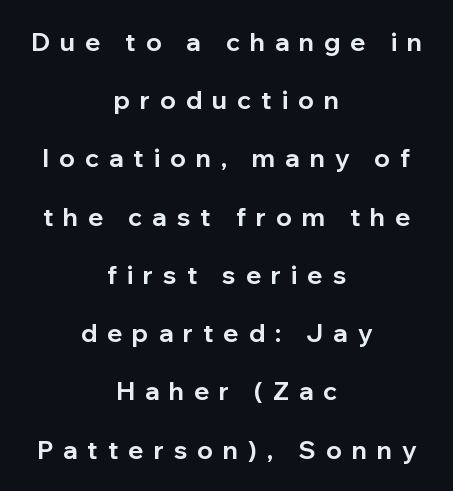
The image shows 25 px bold type, upright; set centered, loose line spacing (2.33x), unusually wide letter spacing (+0.4 em), not underlined.
